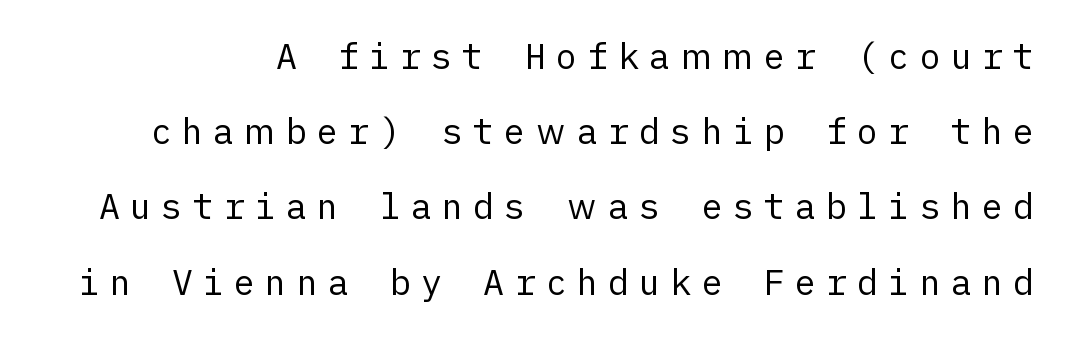
The axis of the letterforms is exactly vertical. This is sans-serif lettering, the kind often seen on screens and signage. Short note: letters widely spaced. Honestly, there is no underline to notice here at all. The line-height multiplier appears high, well above default. Stroke thickness stays within the range of a standard reading face or lighter.
